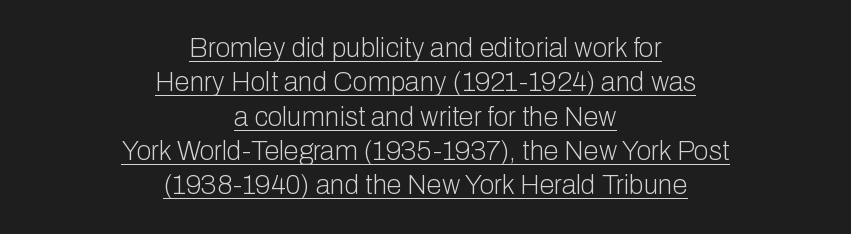
The image shows 27 px text type, upright; set centered, normal line spacing (1.27x), normal letter spacing, underlined.
